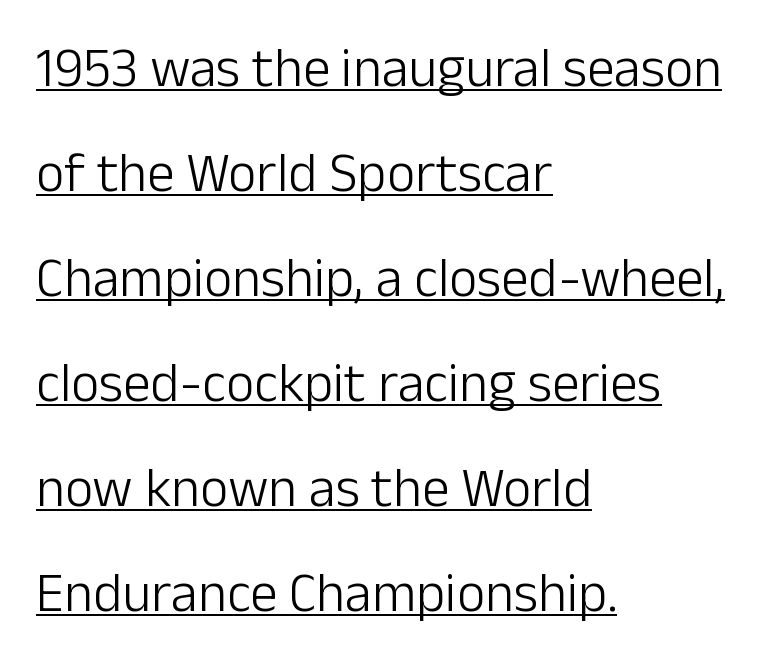
The image shows 55 px light sans-serif type, upright; set left-aligned, loose line spacing (1.91x), normal letter spacing, underlined; low stroke contrast and a medium x-height.
